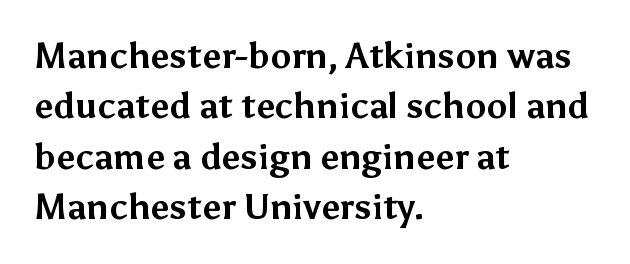
The image shows 35 px bold sans-serif type, upright; set left-aligned, normal line spacing (1.44x), normal letter spacing, not underlined; medium stroke contrast and a medium x-height.
